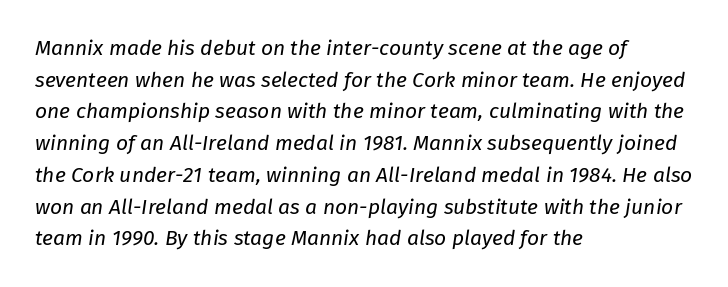
The image shows 21 px text type, italic (leaning right); set left-aligned, normal line spacing (1.51x), normal letter spacing, not underlined.
